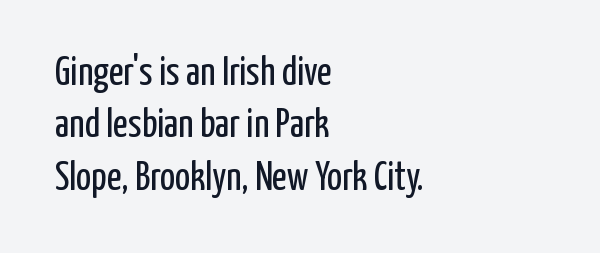
{"serif": "no", "italic": "no", "bold": "no", "weight": "regular", "width": "condensed", "stroke_contrast": "low", "x_height": "medium", "monospaced": "no", "underline": "no", "align": "left", "line_spacing": "normal", "line_spacing_ratio": 1.31, "letter_spacing": "normal", "letter_spacing_em": 0.0, "glyph_px": 40}
